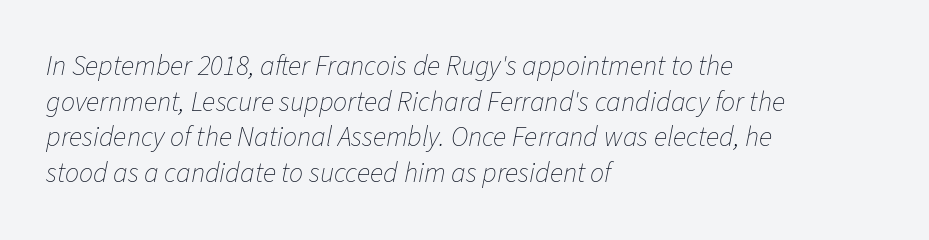
Q: Is the text bold? A: No.
Q: Is the text italic (slanted)? A: Yes, it leans right by about 11 degrees.
Q: Is the text underlined? A: No.
Q: How is the paragraph aligned? A: Left-aligned.
Q: Is the spacing between letters normal or unusually wide? A: Normal.
Q: Is the spacing between lines tight, normal or loose? A: Normal.
Q: Width (condensed, normal, or wide)? A: Normal.
Q: Stroke contrast? A: Low.
Q: x-height? A: Medium.
Q: Monospaced? A: No.
